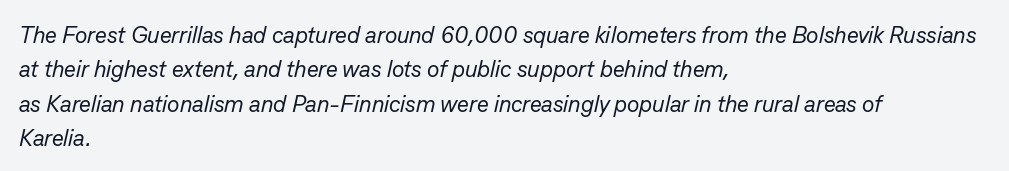
Q: Is the text bold? A: No.
Q: Is the text italic (slanted)? A: Yes, it leans right by about 13 degrees.
Q: Is the text underlined? A: No.
Q: How is the paragraph aligned? A: Left-aligned.
Q: Is the spacing between letters normal or unusually wide? A: Normal.
Q: Is the spacing between lines tight, normal or loose? A: Normal.
